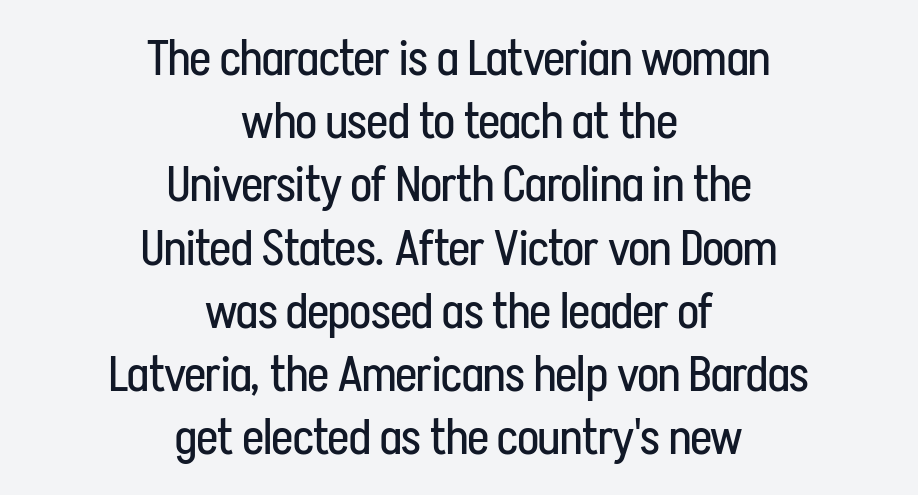
{"serif": "no", "italic": "no", "bold": "no", "weight": "regular", "width": "condensed", "stroke_contrast": "low", "x_height": "medium", "monospaced": "no", "underline": "no", "align": "center", "line_spacing": "normal", "line_spacing_ratio": 1.29, "letter_spacing": "normal", "letter_spacing_em": 0.0, "glyph_px": 49}
